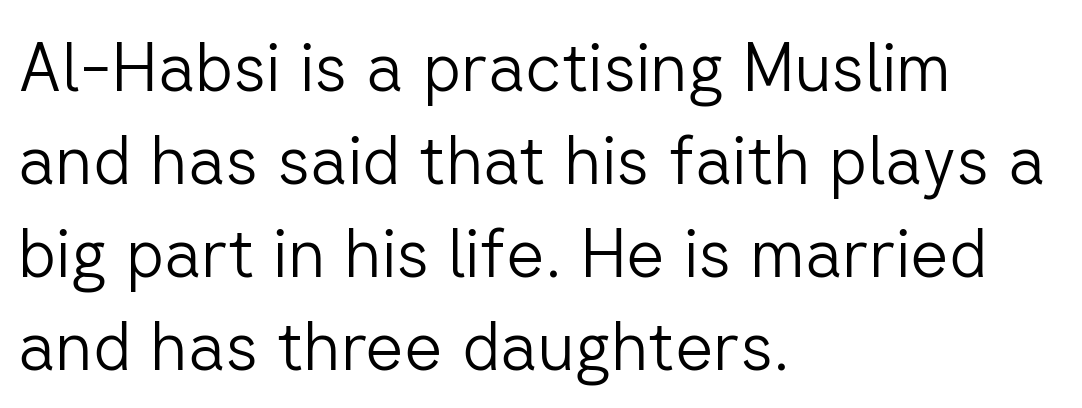
{"serif": "no", "italic": "no", "bold": "no", "weight": "light", "width": "normal", "stroke_contrast": "low", "x_height": "medium", "monospaced": "no", "underline": "no", "align": "left", "line_spacing": "normal", "line_spacing_ratio": 1.39, "letter_spacing": "normal", "letter_spacing_em": 0.0, "glyph_px": 67}
